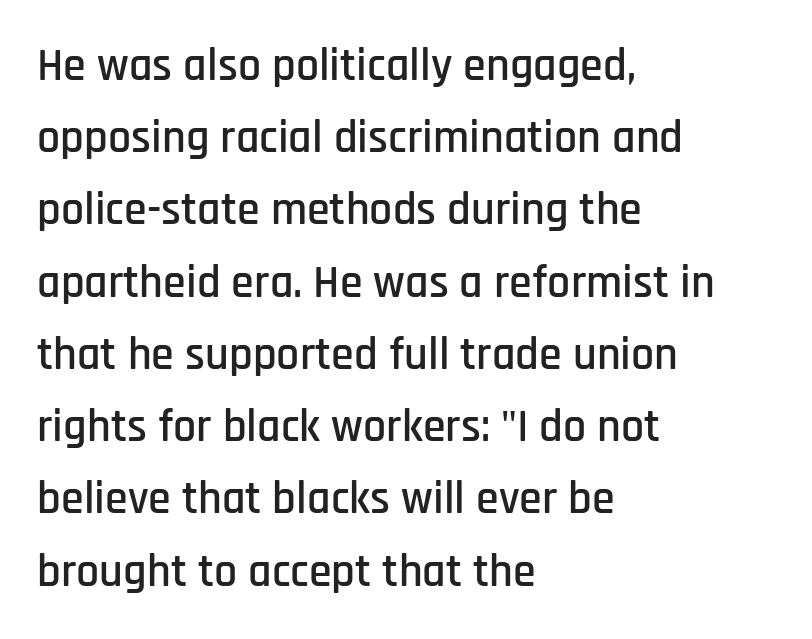
Designer's note — italics off, roman on. The setting favours the left margin, as ordinary paragraphs usually do. Unmarked baselines from the first word to the last. The typeface chosen for these lines omits serifs. The rendering uses a moderate line-height, typical for paragraphs. Here the glyphs are tracked normally, forming tight word shapes.
